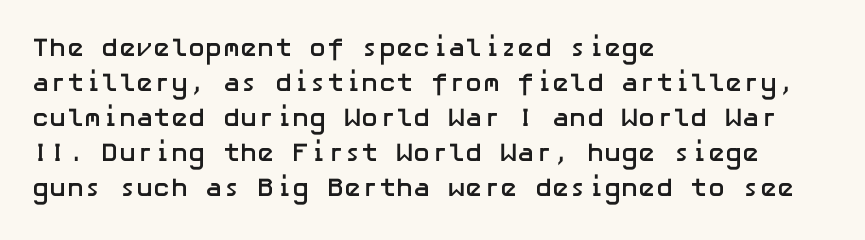
Spacing between characters is what you'd get straight out of the box. If you drew a line through each stem, it would be perfectly vertical. Which margin do the lines hug? The left one — the right edge is uneven. Leading: standard. Is the type bold? Yes — the strokes are clearly thick and heavy.
